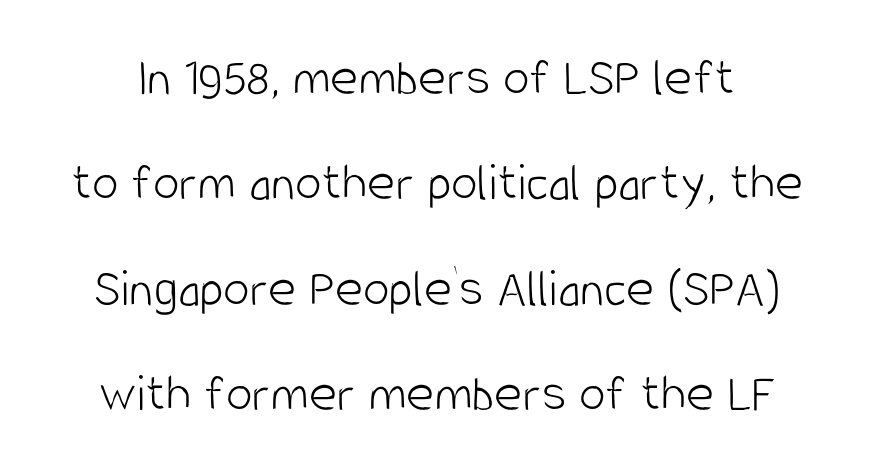
Q: Is the text bold? A: No.
Q: Is the text italic (slanted)? A: No, it is upright.
Q: Is the typeface a serif or a sans-serif typeface? A: Sans-serif.
Q: Is the text underlined? A: No.
Q: Is the spacing between letters normal or unusually wide? A: Normal.
Q: Is the spacing between lines tight, normal or loose? A: Loose.
Q: Width (condensed, normal, or wide)? A: Condensed.
Q: Stroke contrast? A: Low.
Q: x-height? A: Large.
Q: Monospaced? A: No.
